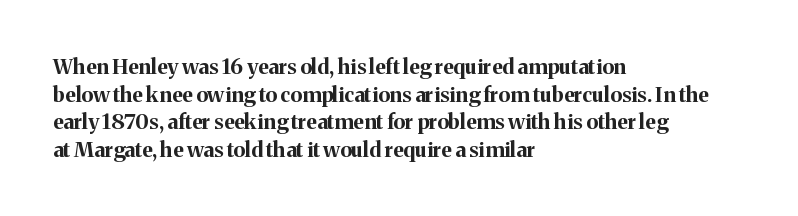
{"italic": "no", "bold": "yes", "underline": "no", "align": "left", "line_spacing": "normal", "line_spacing_ratio": 1.31, "letter_spacing": "normal", "letter_spacing_em": 0.0, "glyph_px": 21}
